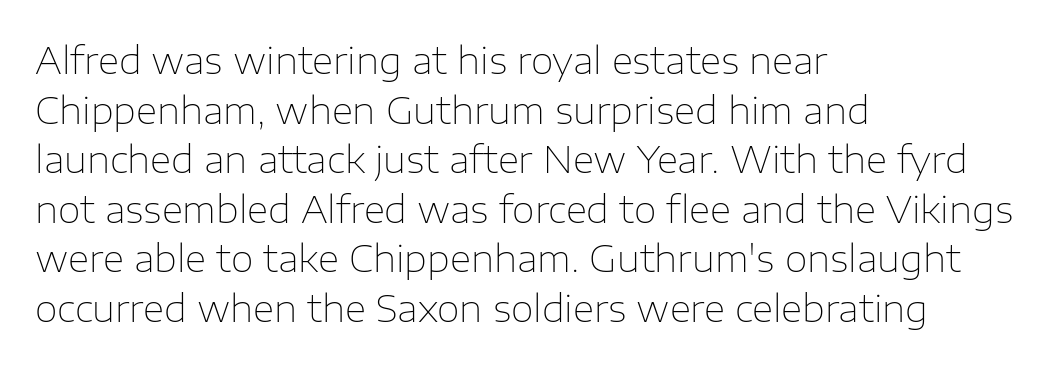
{"serif": "no", "italic": "no", "bold": "no", "weight": "thin", "width": "normal", "stroke_contrast": "low", "x_height": "medium", "monospaced": "no", "underline": "no", "align": "left", "line_spacing": "normal", "line_spacing_ratio": 1.34, "letter_spacing": "normal", "letter_spacing_em": 0.0, "glyph_px": 37}
